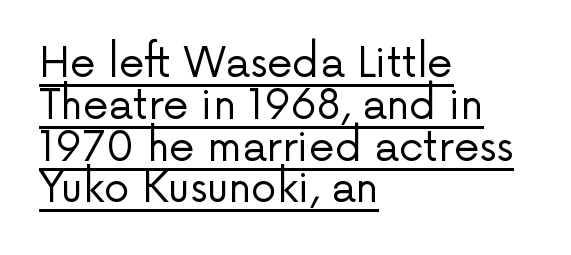
{"serif": "no", "italic": "no", "bold": "no", "weight": "regular", "width": "normal", "stroke_contrast": "low", "x_height": "medium", "monospaced": "no", "underline": "yes", "align": "left", "line_spacing": "tight", "line_spacing_ratio": 1.02, "letter_spacing": "normal", "letter_spacing_em": 0.0, "glyph_px": 41}
